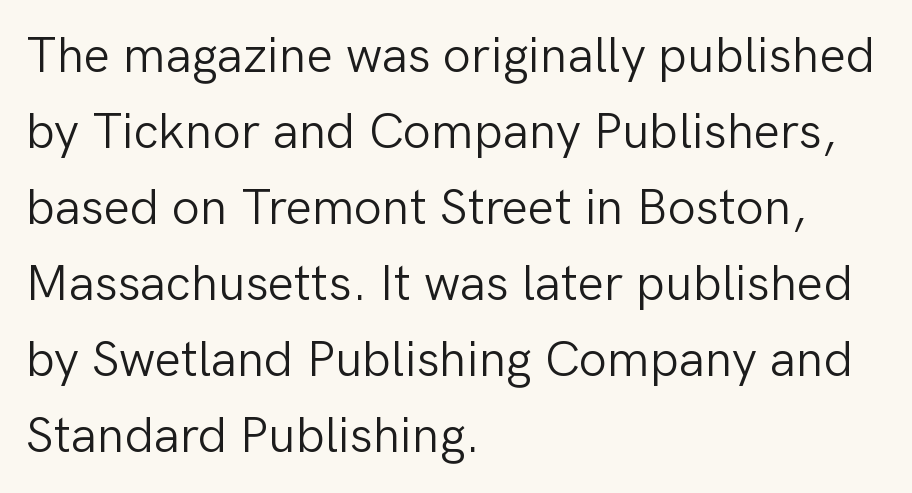
The image shows 50 px light sans-serif type, upright; set left-aligned, normal line spacing (1.52x), normal letter spacing, not underlined; low stroke contrast and a medium x-height.
